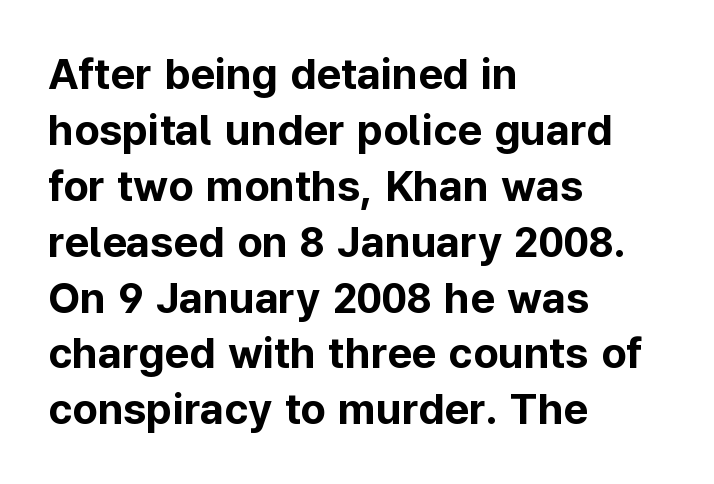
Q: Is the text bold? A: Yes.
Q: Is the text italic (slanted)? A: No, it is upright.
Q: Is the typeface a serif or a sans-serif typeface? A: Sans-serif.
Q: Is the text underlined? A: No.
Q: How is the paragraph aligned? A: Left-aligned.
Q: Is the spacing between letters normal or unusually wide? A: Normal.
Q: Is the spacing between lines tight, normal or loose? A: Normal.
Q: Width (condensed, normal, or wide)? A: Normal.
Q: Stroke contrast? A: Low.
Q: x-height? A: Medium.
Q: Monospaced? A: No.
